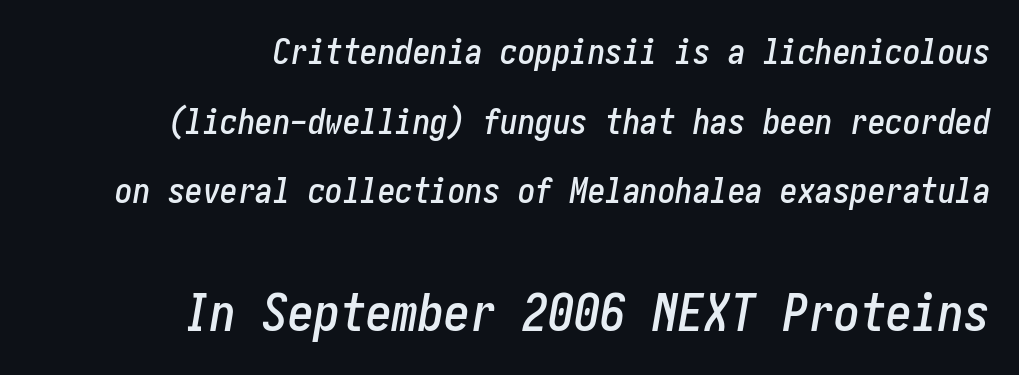
{"italic": "yes", "lean": "right", "slant_degrees": 10, "width": "condensed", "stroke_contrast": "low", "x_height": "medium", "underline": "no", "align": "right", "line_spacing": "loose", "line_spacing_ratio": 1.99, "letter_spacing": "normal", "letter_spacing_em": 0.0, "larger_block": "second", "size_ratio": 1.49, "glyph_px": 52}
